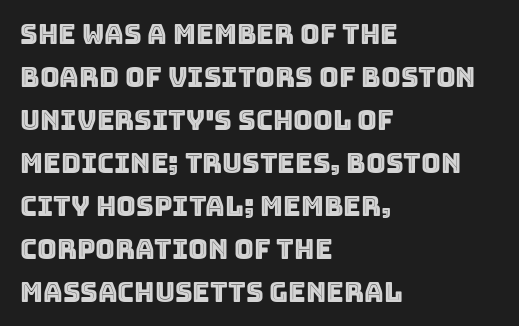
Q: Is the text italic (slanted)? A: No, it is upright.
Q: Is the text underlined? A: No.
Q: How is the paragraph aligned? A: Left-aligned.
Q: Is the spacing between letters normal or unusually wide? A: Normal.
Q: Is the spacing between lines tight, normal or loose? A: Normal.
